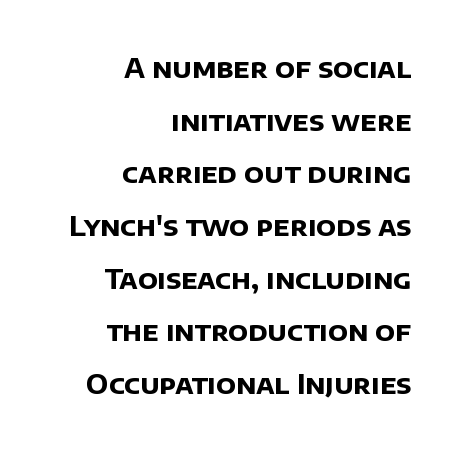
Q: Is the text bold? A: Yes.
Q: Is the text underlined? A: No.
Q: How is the paragraph aligned? A: Right-aligned.
Q: Is the spacing between letters normal or unusually wide? A: Normal.
Q: Is the spacing between lines tight, normal or loose? A: Loose.
